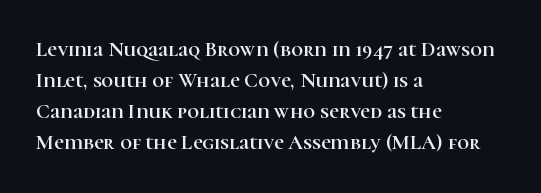
{"italic": "no", "underline": "no", "align": "left", "line_spacing": "normal", "line_spacing_ratio": 1.48, "letter_spacing": "normal", "letter_spacing_em": 0.0, "glyph_px": 21}
